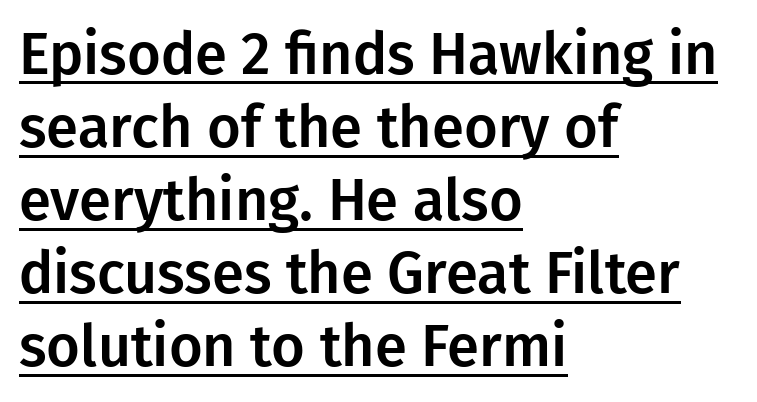
The face used here is proportionally spaced, like ordinary book or web type. Notice how descenders clear the ascenders below comfortably — that's standard leading. Spacing between characters is what you'd get straight out of the box. The setting favours the left margin, as ordinary paragraphs usually do.
